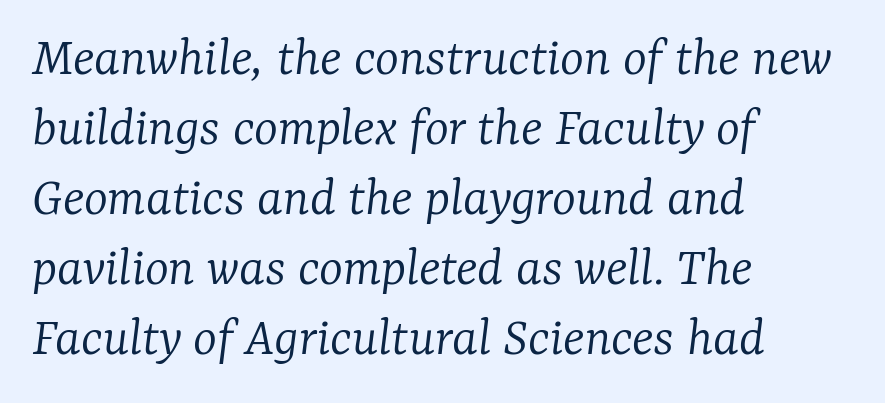
The zone under the glyphs is completely vacant. Designer's note — italics engaged. Old-style or modern, the face here clearly has serifs. Counters stay open thanks to moderate or lighter strokes. You could not count columns in this text — the font is proportionally spaced.
